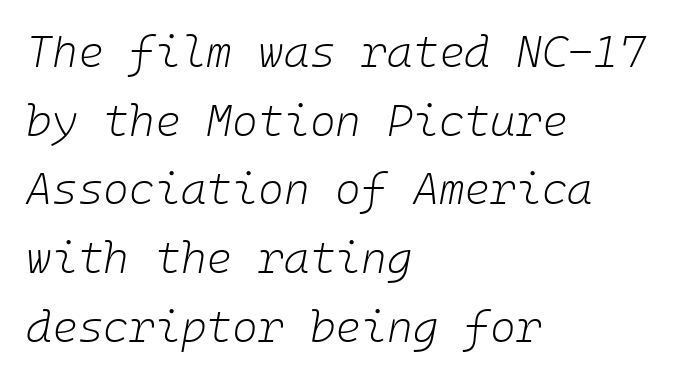
The image shows 44 px light type, italic (leaning right); set left-aligned, normal line spacing (1.56x), normal letter spacing, not underlined; low stroke contrast and a medium x-height.
